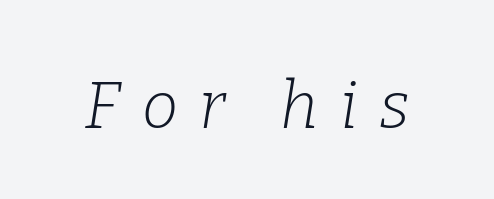
Q: Is the text bold? A: No.
Q: Is the text italic (slanted)? A: Yes, it leans right by about 9 degrees.
Q: Is the typeface a serif or a sans-serif typeface? A: Serif.
Q: Is the text underlined? A: No.
Q: Is the spacing between letters normal or unusually wide? A: Unusually wide.
Q: Width (condensed, normal, or wide)? A: Normal.
Q: Stroke contrast? A: Low.
Q: x-height? A: Medium.
Q: Monospaced? A: No.
